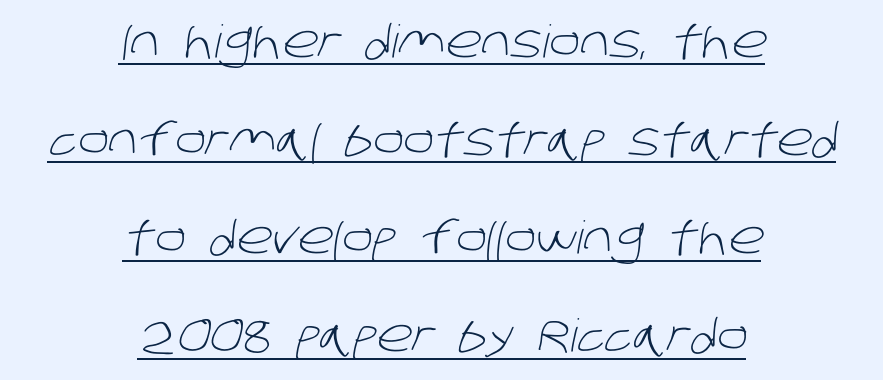
Q: Is the text bold? A: No.
Q: Is the typeface a serif or a sans-serif typeface? A: Sans-serif.
Q: Is the text underlined? A: Yes.
Q: How is the paragraph aligned? A: Centered.
Q: Is the spacing between letters normal or unusually wide? A: Normal.
Q: Is the spacing between lines tight, normal or loose? A: Loose.
Q: Width (condensed, normal, or wide)? A: Normal.
Q: Stroke contrast? A: Low.
Q: x-height? A: Large.
Q: Monospaced? A: No.
